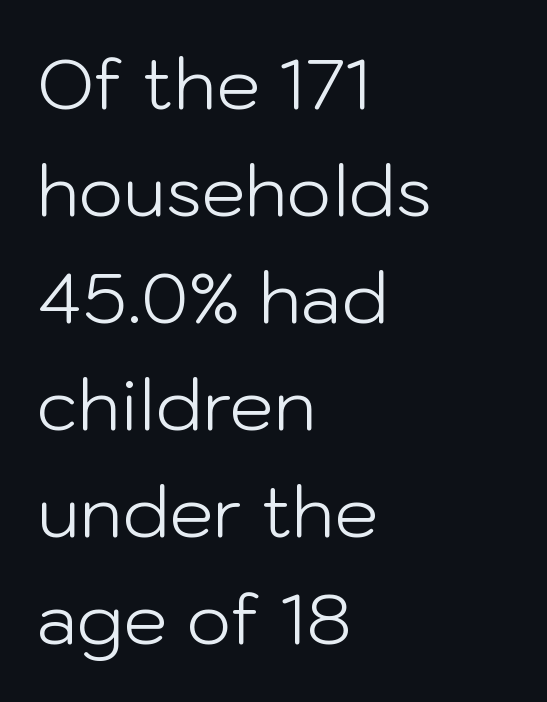
The image shows 70 px light sans-serif type, upright; set left-aligned, normal line spacing (1.53x), normal letter spacing, not underlined; low stroke contrast and a medium x-height.
